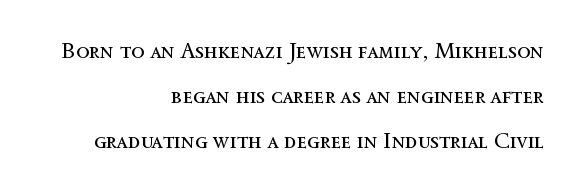
The image shows 22 px text type, upright; set right-aligned, loose line spacing (2.04x), normal letter spacing, not underlined.
